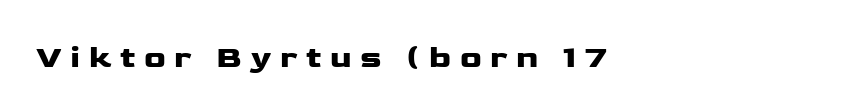
{"serif": "no", "italic": "no", "width": "wide", "stroke_contrast": "low", "x_height": "medium", "monospaced": "no", "underline": "no", "align": "left", "letter_spacing": "wide", "letter_spacing_em": 0.27, "glyph_px": 32}
